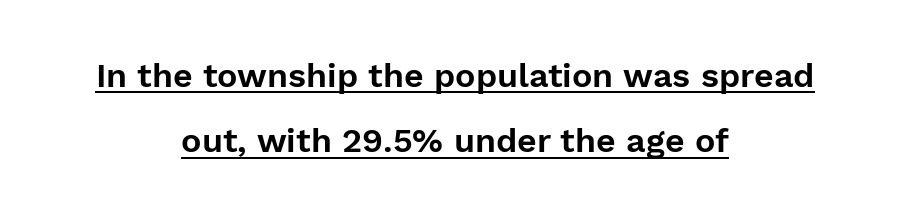
Q: Is the text italic (slanted)? A: No, it is upright.
Q: Is the typeface a serif or a sans-serif typeface? A: Sans-serif.
Q: Is the text underlined? A: Yes.
Q: How is the paragraph aligned? A: Centered.
Q: Is the spacing between letters normal or unusually wide? A: Normal.
Q: Is the spacing between lines tight, normal or loose? A: Loose.
Q: Width (condensed, normal, or wide)? A: Normal.
Q: Stroke contrast? A: Low.
Q: x-height? A: Medium.
Q: Monospaced? A: No.
